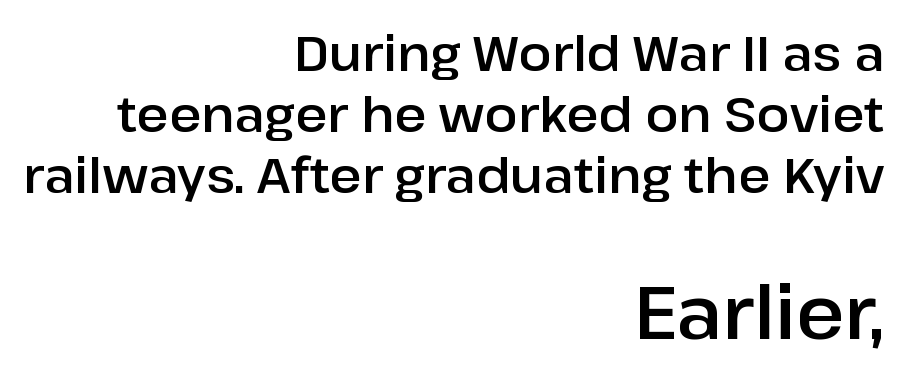
Q: Is the text italic (slanted)? A: No, it is upright.
Q: Is the typeface a serif or a sans-serif typeface? A: Sans-serif.
Q: Is the text underlined? A: No.
Q: How is the paragraph aligned? A: Right-aligned.
Q: Is the spacing between letters normal or unusually wide? A: Normal.
Q: Which block of text is set in a larger size, the first (top) or the second (bottom)? A: The second (bottom) one.
Q: Width (condensed, normal, or wide)? A: Normal.
Q: Stroke contrast? A: Low.
Q: x-height? A: Medium.
Q: Monospaced? A: No.
